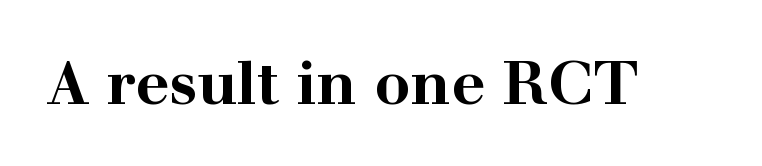
Q: Is the text bold? A: Yes.
Q: Is the text italic (slanted)? A: No, it is upright.
Q: Is the typeface a serif or a sans-serif typeface? A: Serif.
Q: Is the text underlined? A: No.
Q: Is the spacing between letters normal or unusually wide? A: Normal.
Q: Width (condensed, normal, or wide)? A: Wide.
Q: Stroke contrast? A: High.
Q: x-height? A: Medium.
Q: Monospaced? A: No.
